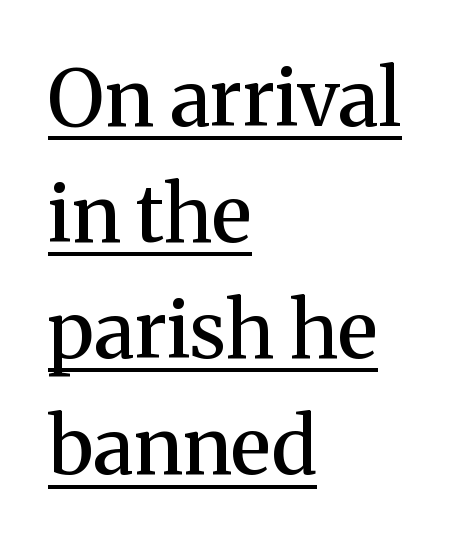
The image shows 79 px semibold serif type, upright; set left-aligned, normal line spacing (1.47x), normal letter spacing, underlined; medium stroke contrast and a medium x-height.
